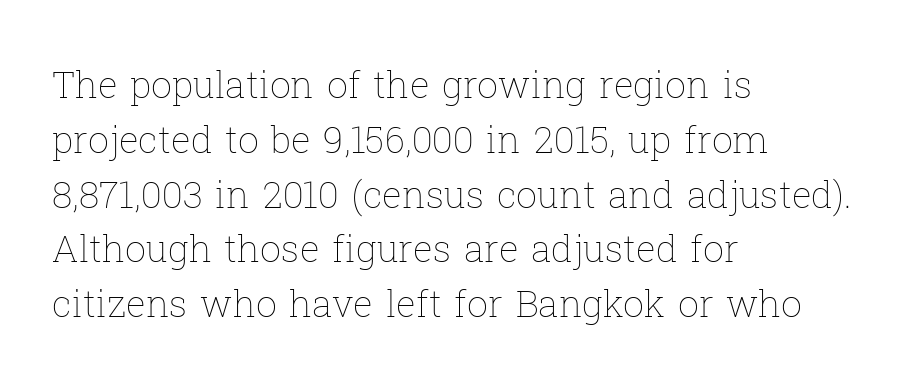
Q: Is the text bold? A: No.
Q: Is the text italic (slanted)? A: No, it is upright.
Q: Is the text underlined? A: No.
Q: How is the paragraph aligned? A: Left-aligned.
Q: Is the spacing between letters normal or unusually wide? A: Normal.
Q: Is the spacing between lines tight, normal or loose? A: Normal.
Q: Width (condensed, normal, or wide)? A: Normal.
Q: Stroke contrast? A: Low.
Q: x-height? A: Medium.
Q: Monospaced? A: No.
